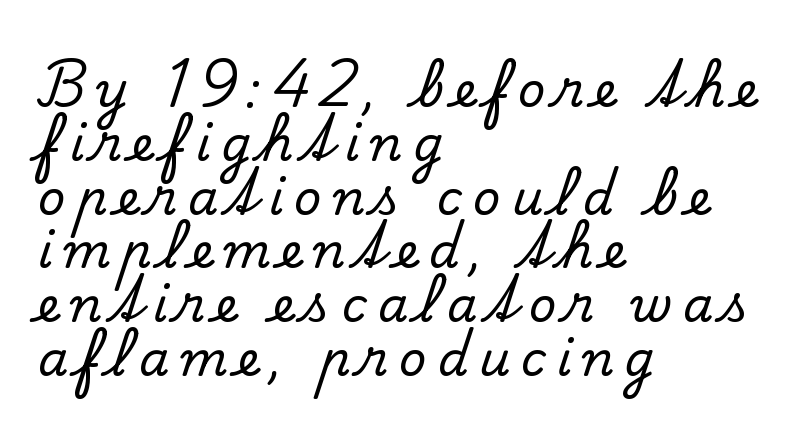
The image shows 48 px serif type; set left-aligned, tight line spacing (1.12x), unusually wide letter spacing (+0.22 em), not underlined; low stroke contrast and a small x-height.
